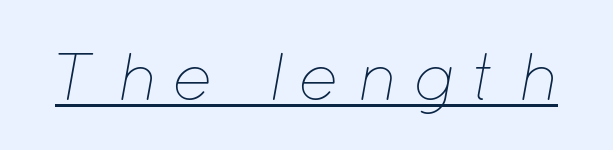
{"italic": "yes", "lean": "right", "slant_degrees": 12, "bold": "no", "weight": "thin", "width": "normal", "stroke_contrast": "low", "x_height": "medium", "monospaced": "no", "underline": "yes", "letter_spacing": "wide", "letter_spacing_em": 0.23, "glyph_px": 68}
